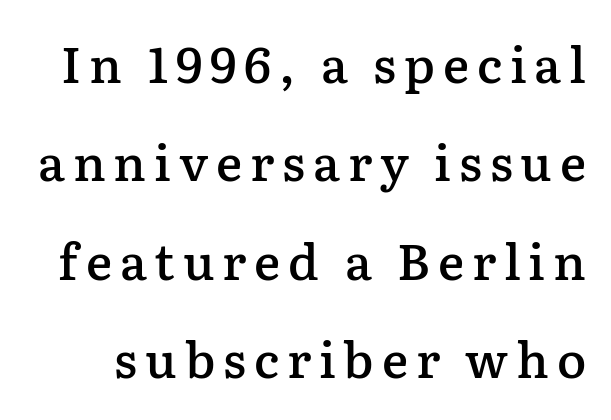
The passage shown is typed in a proportional face where columns would drift. A fair bit of extra ink — the face is semibold, not bold. Old-style or modern, the face here clearly has serifs. This rendering features lettering with no underline. Regarding leading, the lines here are spaced well apart.
